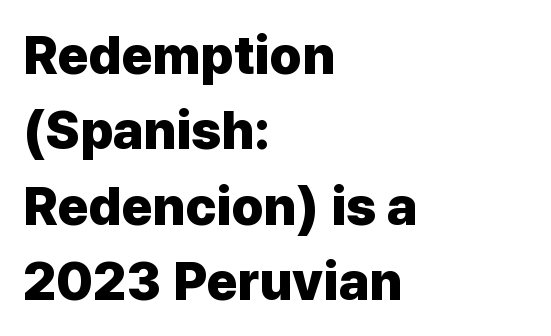
{"serif": "no", "italic": "no", "bold": "yes", "weight": "heavy", "width": "normal", "stroke_contrast": "low", "x_height": "medium", "monospaced": "no", "underline": "no", "align": "left", "line_spacing": "normal", "line_spacing_ratio": 1.42, "letter_spacing": "normal", "letter_spacing_em": 0.0, "glyph_px": 53}
